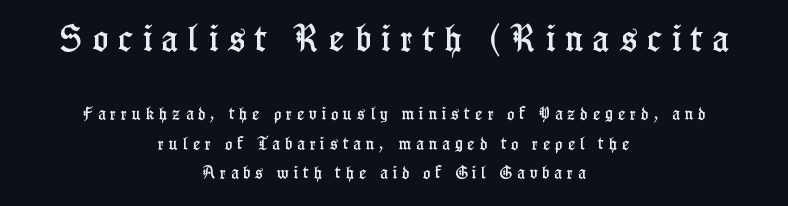
The image shows 29 px condensed serif type, upright; set centered, loose line spacing (2.11x), unusually wide letter spacing (+0.35 em), not underlined; the first (top) block is 2.07x larger; low stroke contrast and a medium x-height.
